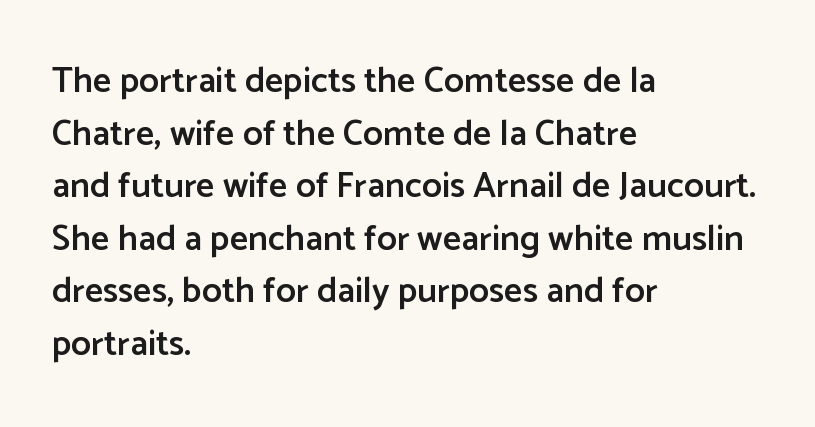
How heavy is the stroke? Medium-heavy — a semibold, shy of bold. Does the leading feel generous? No, just average. In CSS terms this would be text-align: left. The string is rendered with underlining switched off. Each letter keeps its own natural width here, so spacing adapts to shape.
